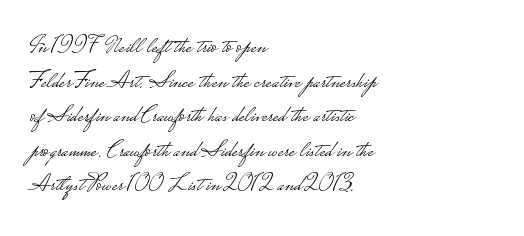
{"bold": "no", "underline": "no", "align": "left", "line_spacing": "normal", "line_spacing_ratio": 1.44, "letter_spacing": "normal", "letter_spacing_em": 0.0, "glyph_px": 24}
